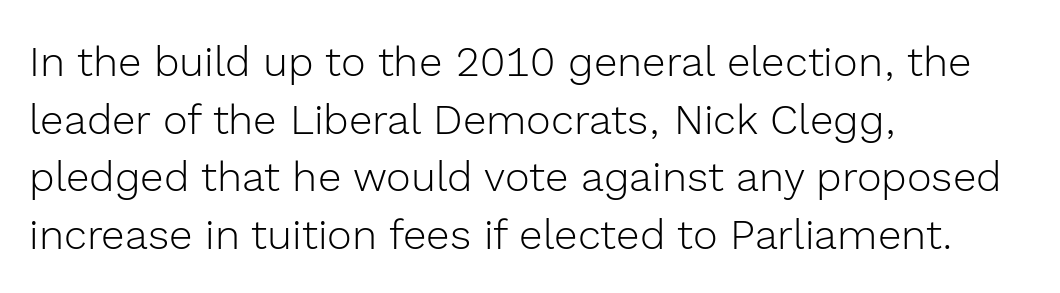
Q: Is the text bold? A: No.
Q: Is the text italic (slanted)? A: No, it is upright.
Q: Is the typeface a serif or a sans-serif typeface? A: Sans-serif.
Q: Is the text underlined? A: No.
Q: How is the paragraph aligned? A: Left-aligned.
Q: Is the spacing between letters normal or unusually wide? A: Normal.
Q: Is the spacing between lines tight, normal or loose? A: Normal.
Q: Width (condensed, normal, or wide)? A: Normal.
Q: x-height? A: Medium.
Q: Monospaced? A: No.
